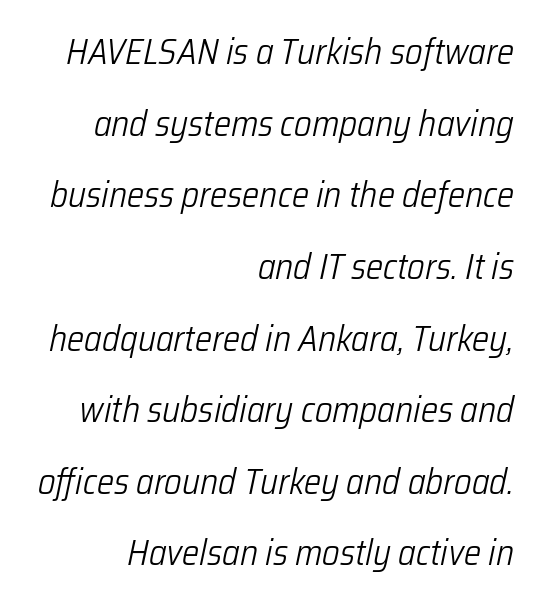
Q: Is the text bold? A: No.
Q: Is the text italic (slanted)? A: Yes, it leans right by about 12 degrees.
Q: Is the text underlined? A: No.
Q: How is the paragraph aligned? A: Right-aligned.
Q: Is the spacing between letters normal or unusually wide? A: Normal.
Q: Is the spacing between lines tight, normal or loose? A: Loose.
Q: Width (condensed, normal, or wide)? A: Condensed.
Q: Stroke contrast? A: Low.
Q: x-height? A: Medium.
Q: Monospaced? A: No.
